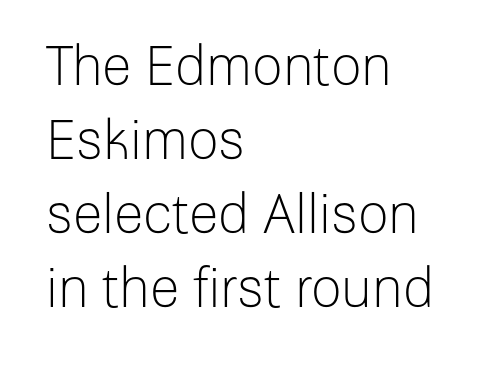
The image shows 54 px light sans-serif type, upright; set left-aligned, normal line spacing (1.37x), normal letter spacing, not underlined; low stroke contrast and a medium x-height.
